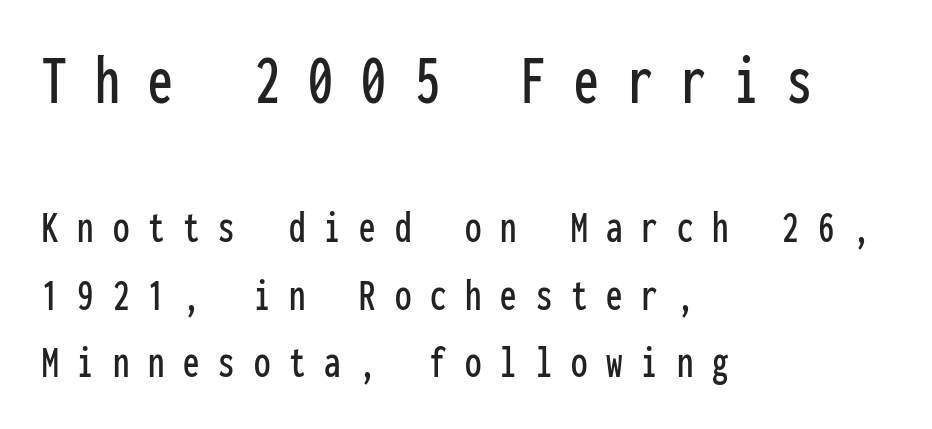
The image shows 71 px condensed sans-serif type, upright, monospaced; set left-aligned, normal line spacing (1.44x), unusually wide letter spacing (+0.4 em), not underlined; the first (top) block is 1.51x larger; low stroke contrast and a medium x-height.
